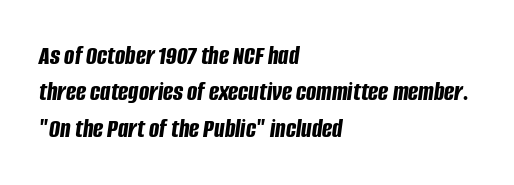
The image shows 27 px bold type, italic (leaning right); set left-aligned, normal line spacing (1.35x), normal letter spacing, not underlined.
